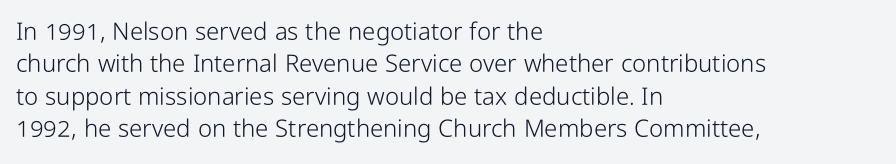
{"italic": "no", "bold": "no", "underline": "no", "align": "left", "line_spacing": "normal", "line_spacing_ratio": 1.35, "letter_spacing": "normal", "letter_spacing_em": 0.0, "glyph_px": 24}
